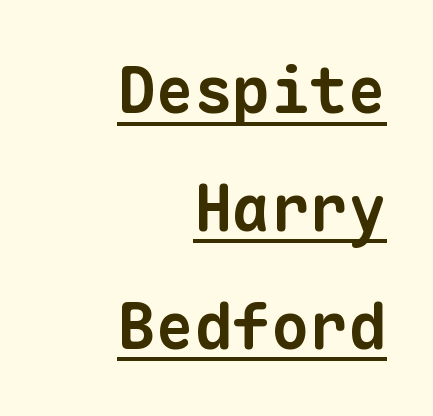
The image shows 64 px bold sans-serif type, monospaced; set right-aligned, line spacing 1.84x, normal letter spacing, underlined; low stroke contrast and a medium x-height.
